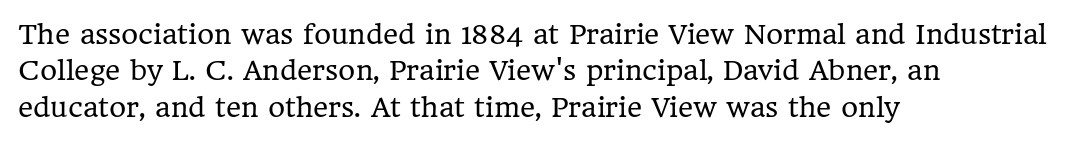
Short and long lines alike share a common starting point at left. The typeface has the unassuming heft of standard copy or less. Is the letter spacing exaggerated? No — it looks like the ordinary default. Has an underline been added? It has not. Posture: vertical.
